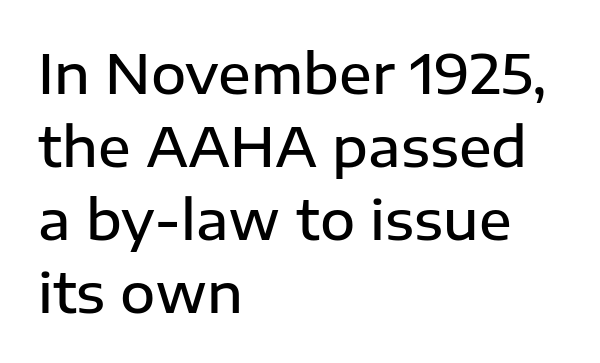
Q: Is the text bold? A: Semi-bold.
Q: Is the text italic (slanted)? A: No, it is upright.
Q: Is the typeface a serif or a sans-serif typeface? A: Sans-serif.
Q: Is the text underlined? A: No.
Q: How is the paragraph aligned? A: Left-aligned.
Q: Is the spacing between letters normal or unusually wide? A: Normal.
Q: Is the spacing between lines tight, normal or loose? A: Normal.
Q: Width (condensed, normal, or wide)? A: Normal.
Q: Stroke contrast? A: Low.
Q: x-height? A: Medium.
Q: Monospaced? A: No.
